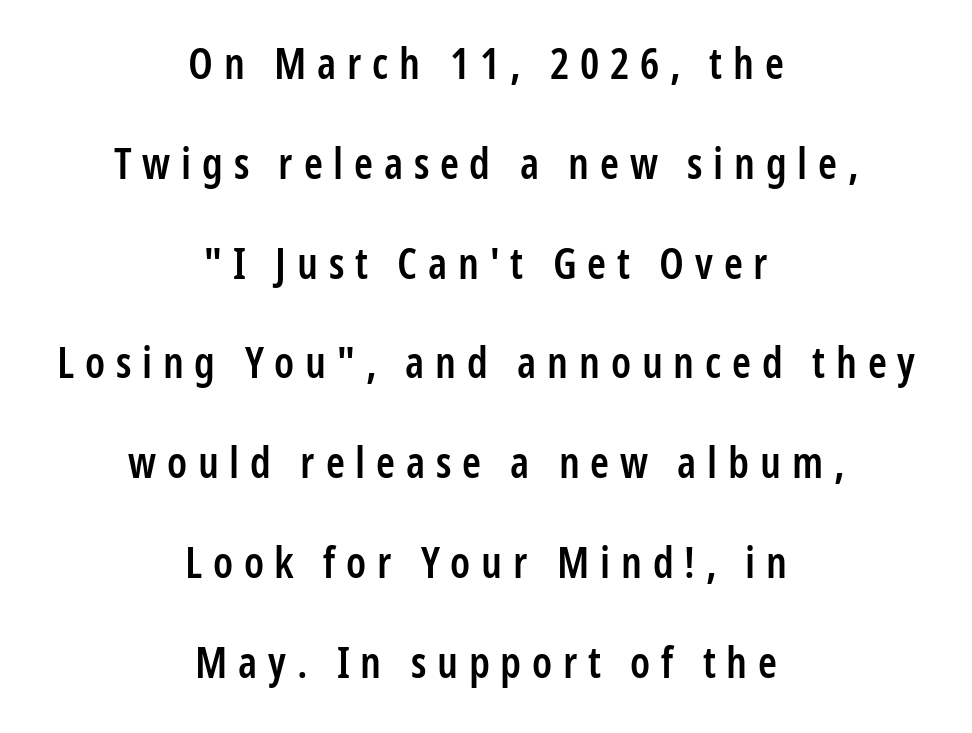
Q: Is the text bold? A: Semi-bold.
Q: Is the text italic (slanted)? A: No, it is upright.
Q: Is the typeface a serif or a sans-serif typeface? A: Sans-serif.
Q: Is the text underlined? A: No.
Q: How is the paragraph aligned? A: Centered.
Q: Is the spacing between letters normal or unusually wide? A: Unusually wide.
Q: Is the spacing between lines tight, normal or loose? A: Loose.
Q: Width (condensed, normal, or wide)? A: Condensed.
Q: Stroke contrast? A: Low.
Q: x-height? A: Medium.
Q: Monospaced? A: No.
